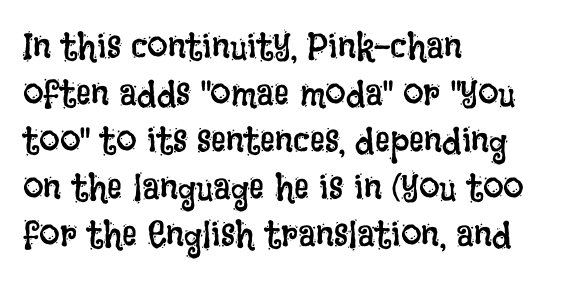
The image shows 37 px regular-weight, condensed type, upright; set left-aligned, normal line spacing (1.27x), normal letter spacing, not underlined; low stroke contrast and a large x-height.
